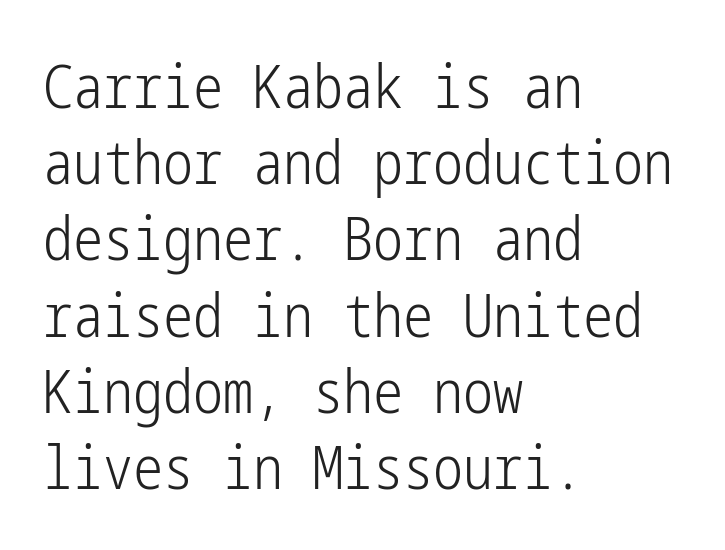
The image shows 60 px light, condensed sans-serif type, upright; set left-aligned, normal line spacing (1.27x), normal letter spacing, not underlined; low stroke contrast and a medium x-height.
